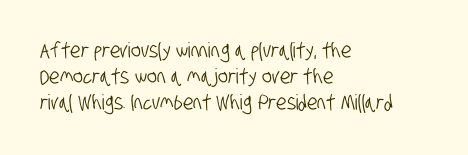
Q: Is the text underlined? A: No.
Q: How is the paragraph aligned? A: Left-aligned.
Q: Is the spacing between letters normal or unusually wide? A: Normal.
Q: Is the spacing between lines tight, normal or loose? A: Normal.
